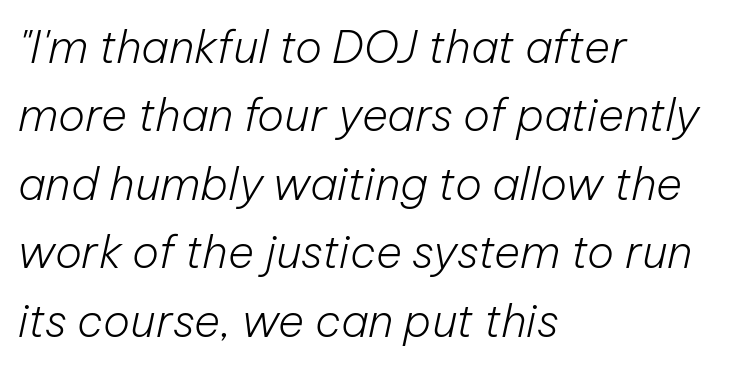
Q: Is the text bold? A: No.
Q: Is the text italic (slanted)? A: Yes, it leans right by about 12 degrees.
Q: Is the text underlined? A: No.
Q: How is the paragraph aligned? A: Left-aligned.
Q: Is the spacing between letters normal or unusually wide? A: Normal.
Q: Is the spacing between lines tight, normal or loose? A: Normal.
Q: Width (condensed, normal, or wide)? A: Normal.
Q: Stroke contrast? A: Low.
Q: x-height? A: Medium.
Q: Monospaced? A: No.
